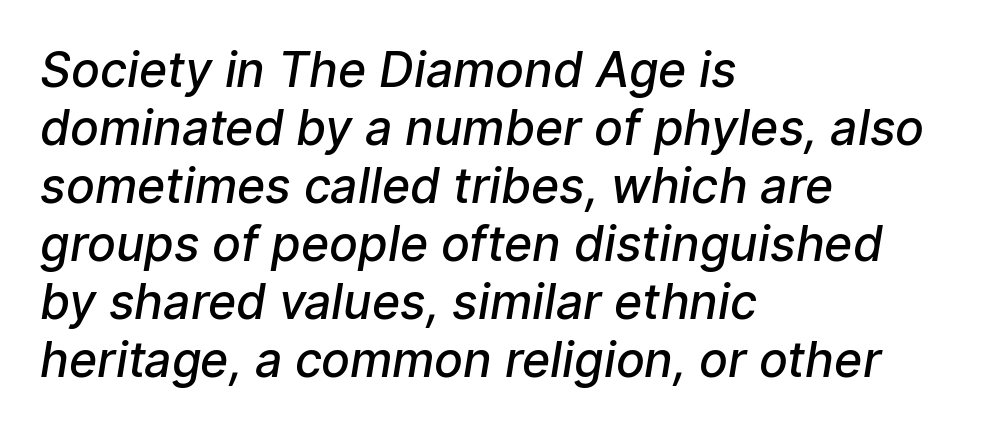
{"serif": "no", "bold": "semi", "weight": "semibold", "width": "normal", "stroke_contrast": "low", "x_height": "medium", "monospaced": "no", "underline": "no", "align": "left", "line_spacing_ratio": 1.21, "letter_spacing": "normal", "letter_spacing_em": 0.0, "glyph_px": 48}
